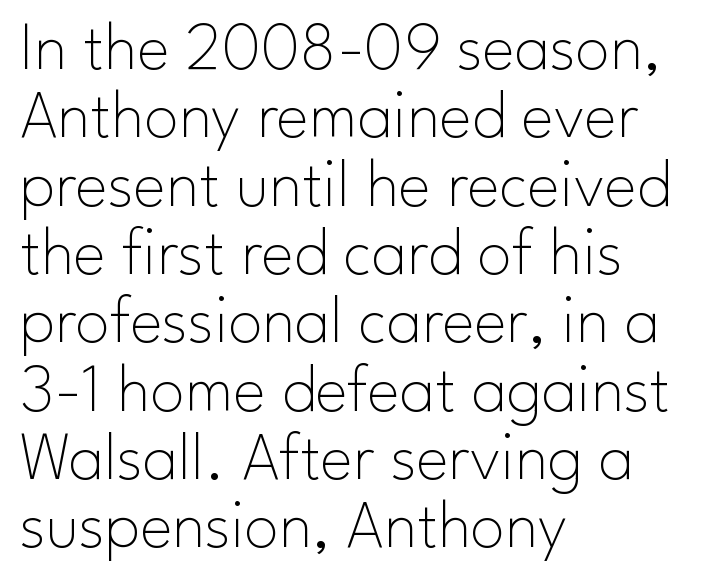
{"serif": "no", "italic": "no", "bold": "no", "weight": "thin", "width": "normal", "stroke_contrast": "low", "x_height": "small", "monospaced": "no", "underline": "no", "align": "left", "line_spacing": "tight", "line_spacing_ratio": 0.99, "letter_spacing": "normal", "letter_spacing_em": 0.0, "glyph_px": 69}
